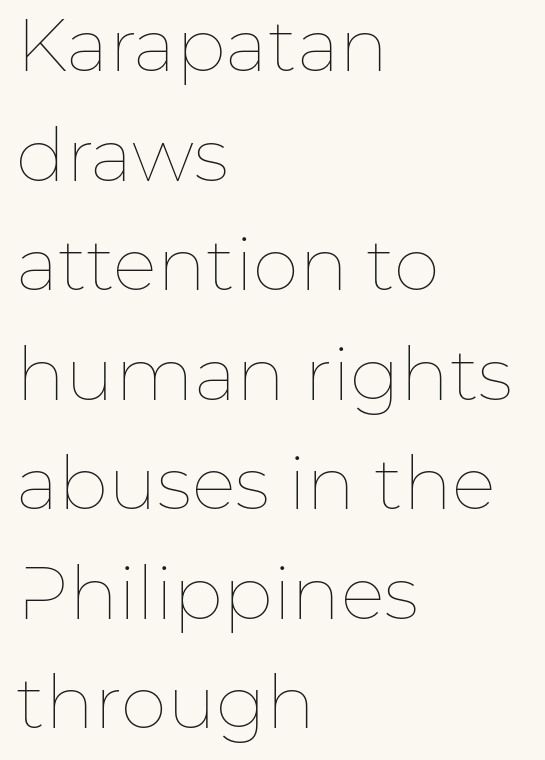
{"italic": "no", "bold": "no", "weight": "thin", "width": "normal", "stroke_contrast": "low", "x_height": "medium", "monospaced": "no", "underline": "no", "align": "left", "line_spacing": "normal", "line_spacing_ratio": 1.48, "letter_spacing": "normal", "letter_spacing_em": 0.0, "glyph_px": 74}
